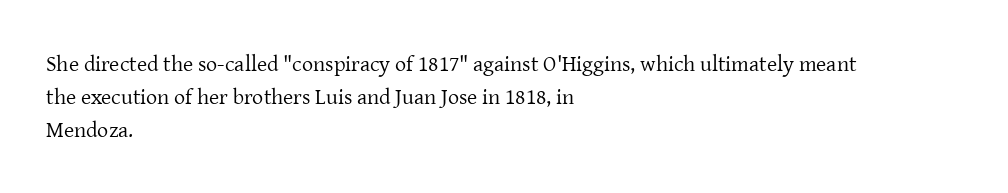
The image shows 22 px text type, upright; set left-aligned, normal line spacing (1.51x), normal letter spacing, not underlined.
